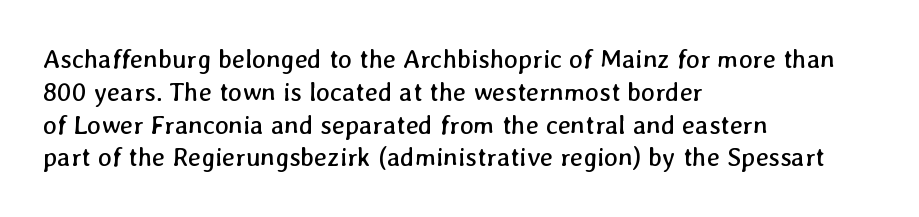
These glyphs show unthickened strokes, regular width or finer. Leading: standard. All the whitespace from short lines collects on the right. Observe the ordinary spacing: letters are neighbours, not strangers. Nobody drew a line under any word here.
